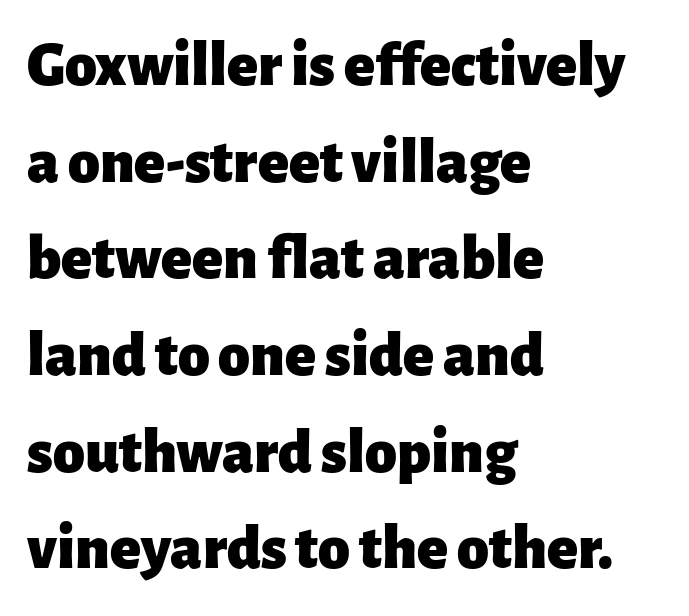
The image shows 64 px heavy sans-serif type, upright; set left-aligned, normal line spacing (1.51x), normal letter spacing, not underlined; low stroke contrast and a medium x-height.
